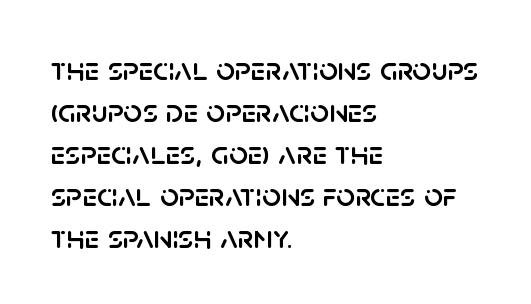
Caption: standard tracking, unaltered. The type sits square on the baseline with zero lean. Serif or sans? Sans — the stroke terminals are bare. Just letters on the line, the space beneath them empty. Each letter keeps its own natural width here, so spacing adapts to shape. These lines are set flush left with a ragged right edge.
